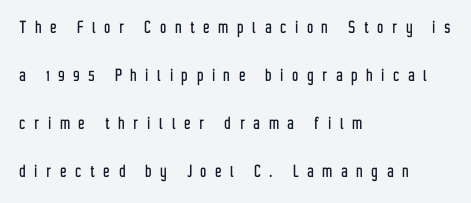
Caption: expanded tracking, letters set apart. The passage shown stacks its lines with a broad gap. Compared with a centered layout, this one pins lines to the left instead. Has an underline been added? It has not. These lines were composed using upright roman letters.
